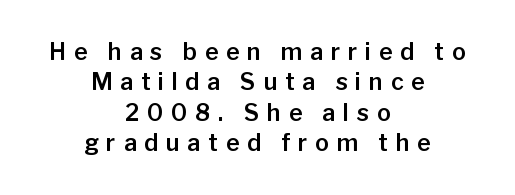
{"italic": "no", "underline": "no", "align": "center", "line_spacing": "normal", "line_spacing_ratio": 1.32, "letter_spacing": "wide", "letter_spacing_em": 0.34, "glyph_px": 23}
